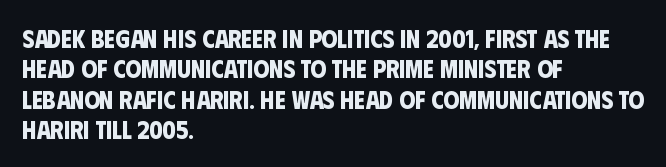
{"bold": "yes", "underline": "no", "align": "left", "line_spacing_ratio": 1.22, "letter_spacing": "normal", "letter_spacing_em": 0.0, "glyph_px": 25}
